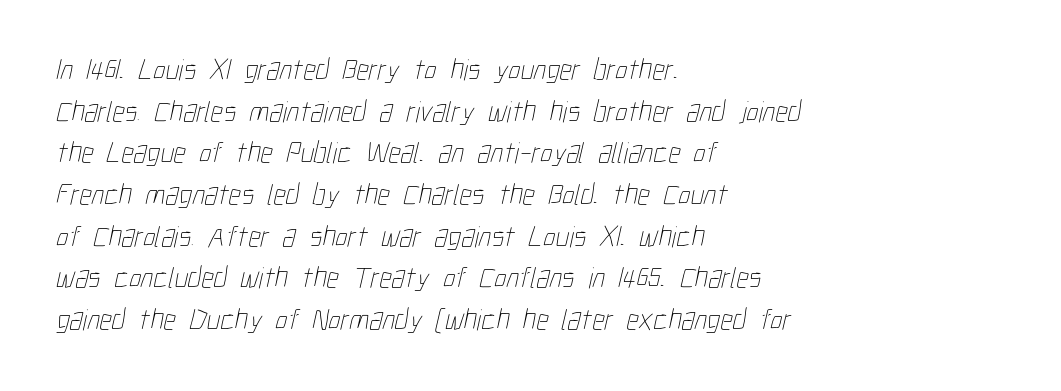
A typesetter would call this zero additional tracking. Honestly, the row spacing looks completely unremarkable. Bold? No — there's no thickening of the strokes. Typeset ragged right — the left edge is the straight one.
